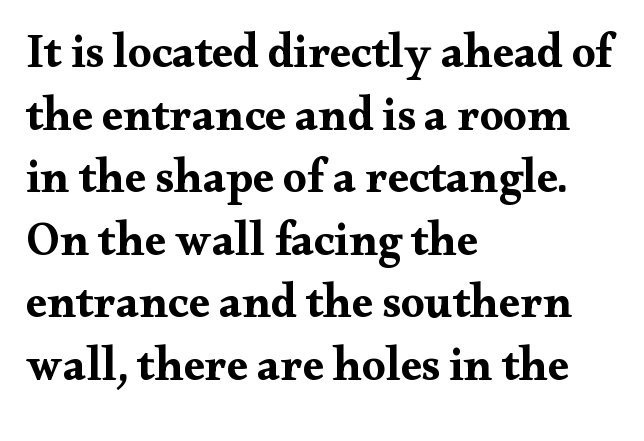
Q: Is the text bold? A: Yes.
Q: Is the text italic (slanted)? A: No, it is upright.
Q: Is the typeface a serif or a sans-serif typeface? A: Serif.
Q: Is the text underlined? A: No.
Q: How is the paragraph aligned? A: Left-aligned.
Q: Is the spacing between letters normal or unusually wide? A: Normal.
Q: Is the spacing between lines tight, normal or loose? A: Normal.
Q: Width (condensed, normal, or wide)? A: Wide.
Q: Stroke contrast? A: Medium.
Q: x-height? A: Small.
Q: Monospaced? A: No.
